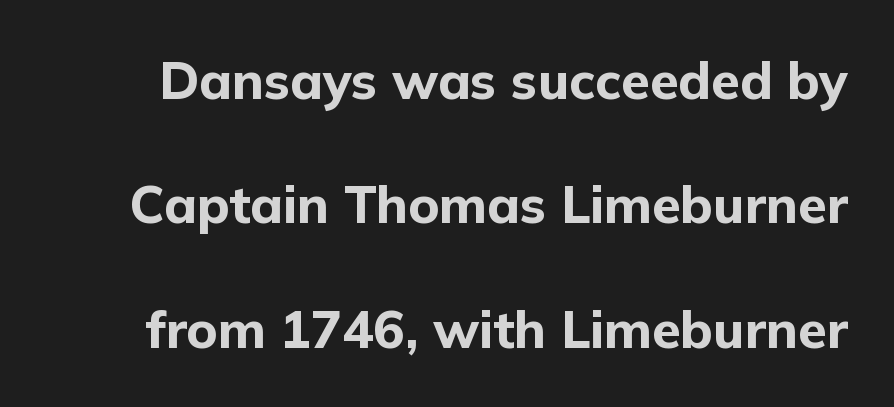
The image shows 52 px bold sans-serif type, upright; set loose line spacing (2.39x), normal letter spacing, not underlined; low stroke contrast and a medium x-height.
